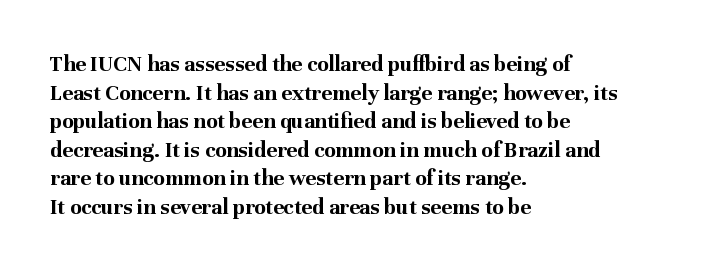
Every character sits straight up, as roman type does. Stroke thickness is high; the sample reads as a true bold. Inter-character spacing is left at the font's built-in metrics. Casual observation: everything's shoved over to the left. The specimen omits any rule beneath the text block's lines.
